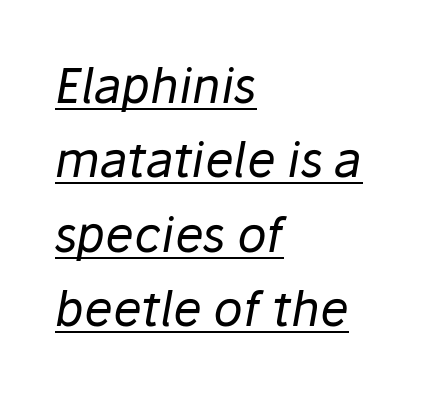
Q: Is the text bold? A: No.
Q: Is the text italic (slanted)? A: Yes, it leans right by about 10 degrees.
Q: Is the text underlined? A: Yes.
Q: How is the paragraph aligned? A: Left-aligned.
Q: Is the spacing between letters normal or unusually wide? A: Normal.
Q: Is the spacing between lines tight, normal or loose? A: Normal.
Q: Width (condensed, normal, or wide)? A: Normal.
Q: Stroke contrast? A: Low.
Q: x-height? A: Medium.
Q: Monospaced? A: No.
